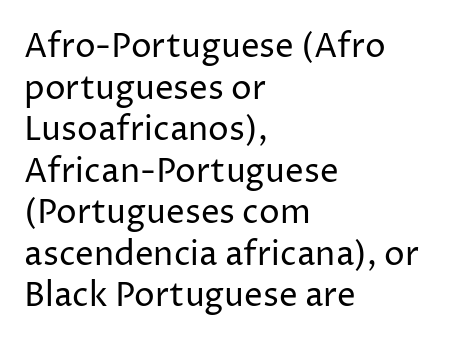
Q: Is the text bold? A: No.
Q: Is the text italic (slanted)? A: No, it is upright.
Q: Is the typeface a serif or a sans-serif typeface? A: Sans-serif.
Q: Is the text underlined? A: No.
Q: How is the paragraph aligned? A: Left-aligned.
Q: Is the spacing between letters normal or unusually wide? A: Normal.
Q: Is the spacing between lines tight, normal or loose? A: Normal.
Q: Width (condensed, normal, or wide)? A: Normal.
Q: Stroke contrast? A: Low.
Q: x-height? A: Medium.
Q: Monospaced? A: No.
